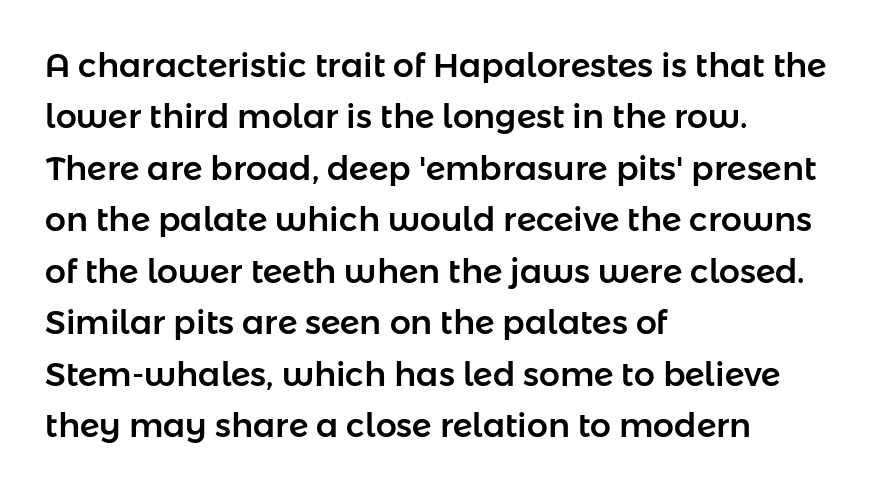
Q: Is the text italic (slanted)? A: No, it is upright.
Q: Is the typeface a serif or a sans-serif typeface? A: Sans-serif.
Q: Is the text underlined? A: No.
Q: How is the paragraph aligned? A: Left-aligned.
Q: Is the spacing between letters normal or unusually wide? A: Normal.
Q: Is the spacing between lines tight, normal or loose? A: Normal.
Q: Width (condensed, normal, or wide)? A: Normal.
Q: Stroke contrast? A: Low.
Q: x-height? A: Medium.
Q: Monospaced? A: No.
